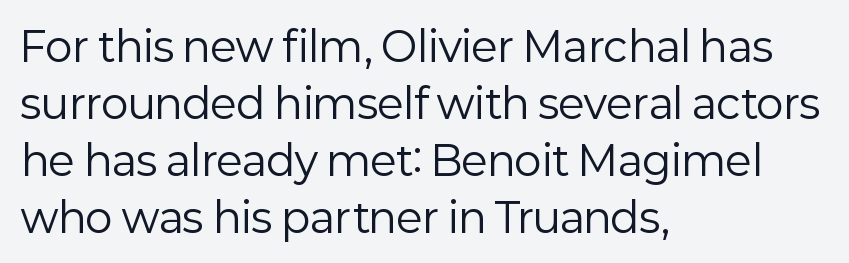
Just letters on the line, the space beneath them empty. In terms of posture, this sample is upright. Proportional: the letters do not fall into vertical columns. Baseline-to-baseline distance is the conventional proportion of letter height. The text block is weighted toward the left margin, trailing off unevenly rightward. The rendering keeps characters at their native spacing.
